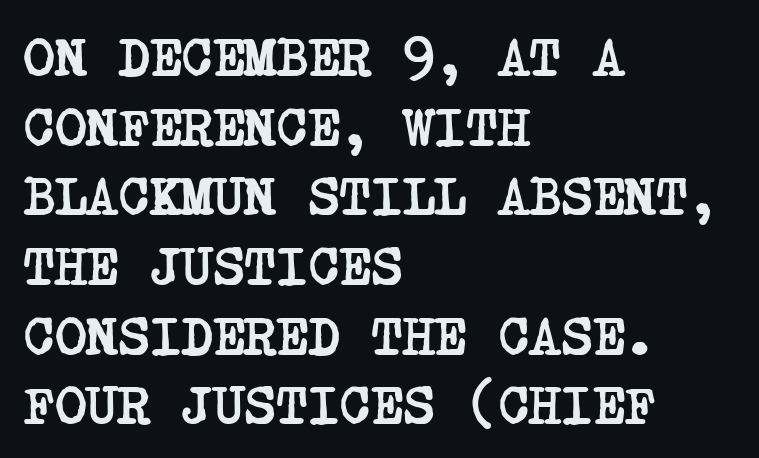
The image shows 54 px semibold, condensed serif type; set left-aligned, normal line spacing (1.29x), normal letter spacing, not underlined; low stroke contrast and a large x-height.
